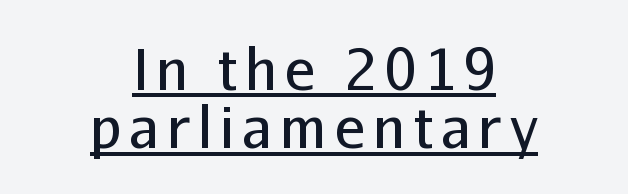
The image shows 57 px regular-weight sans-serif type, upright; set centered, tight line spacing (1.02x), underlined; low stroke contrast and a medium x-height.
